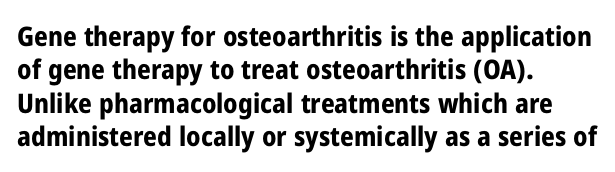
{"italic": "no", "bold": "yes", "underline": "no", "align": "left", "line_spacing_ratio": 1.24, "letter_spacing": "normal", "letter_spacing_em": 0.0, "glyph_px": 27}
